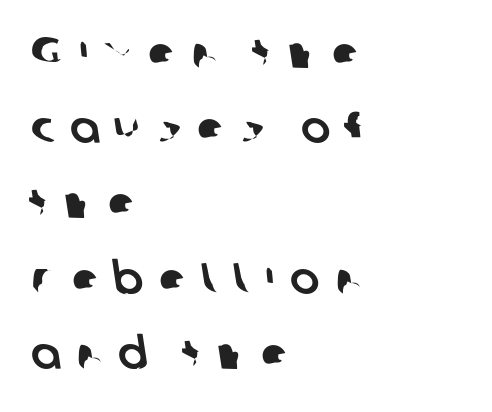
{"serif": "no", "width": "normal", "stroke_contrast": "low", "x_height": "medium", "monospaced": "no", "underline": "no", "align": "left", "line_spacing_ratio": 1.71, "letter_spacing": "wide", "letter_spacing_em": 0.35, "glyph_px": 44}
